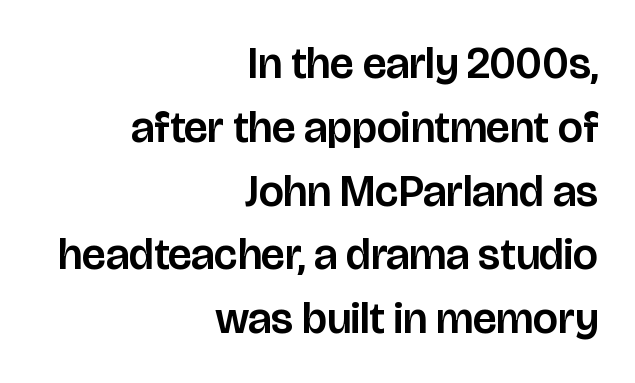
{"serif": "no", "italic": "no", "width": "normal", "stroke_contrast": "low", "x_height": "large", "monospaced": "no", "underline": "no", "align": "right", "line_spacing": "normal", "line_spacing_ratio": 1.45, "letter_spacing": "normal", "letter_spacing_em": 0.0, "glyph_px": 44}
